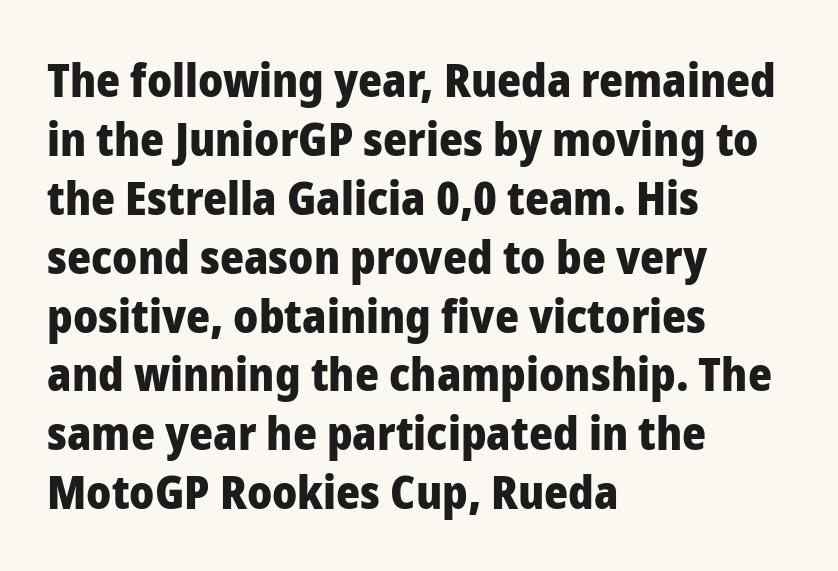
{"serif": "no", "italic": "no", "bold": "yes", "weight": "heavy", "width": "normal", "stroke_contrast": "low", "x_height": "medium", "monospaced": "no", "underline": "no", "align": "left", "line_spacing": "normal", "line_spacing_ratio": 1.28, "letter_spacing": "normal", "letter_spacing_em": 0.0, "glyph_px": 46}
